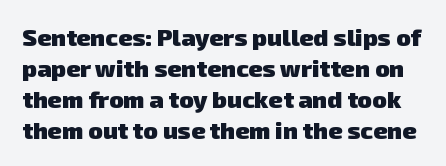
Q: Is the text bold? A: Yes.
Q: Is the text underlined? A: No.
Q: Is the spacing between letters normal or unusually wide? A: Normal.
Q: Is the spacing between lines tight, normal or loose? A: Normal.
